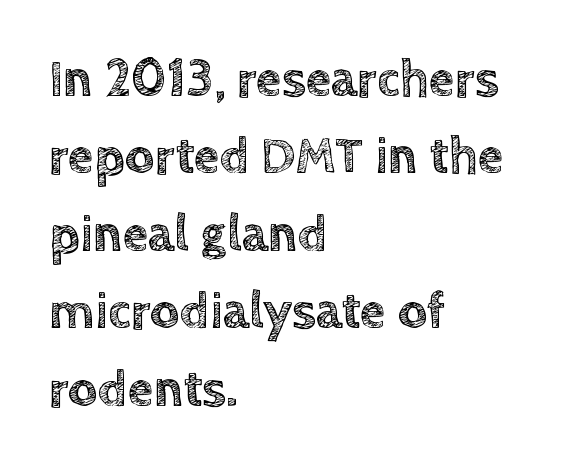
The gap between lines stays unmarked. Quick note: interline space is typical. The gaps between neighbouring characters are ordinary and unremarkable. The font's upright variant was chosen for this text. This rendering uses left alignment, leaving the right contour irregular. The letters advance in unequal steps, a hallmark of proportional type.
